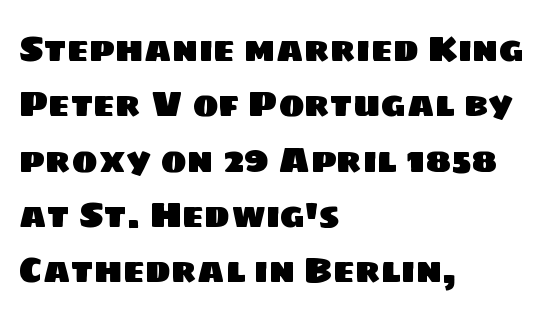
How would I describe the line gaps? Plain and ordinary. The tracking reads as untouched default to a designer's eye. The specimen omits any rule beneath the text block's lines. The passage shown is typeset with a sans-serif family. All the whitespace from short lines collects on the right.
